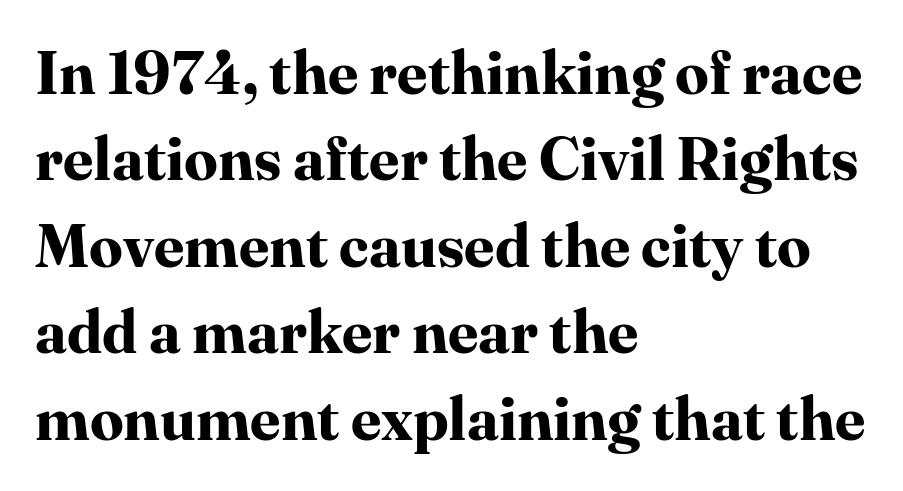
The image shows 60 px bold serif type, upright; set left-aligned, normal line spacing (1.44x), normal letter spacing, not underlined; high stroke contrast and a medium x-height.
